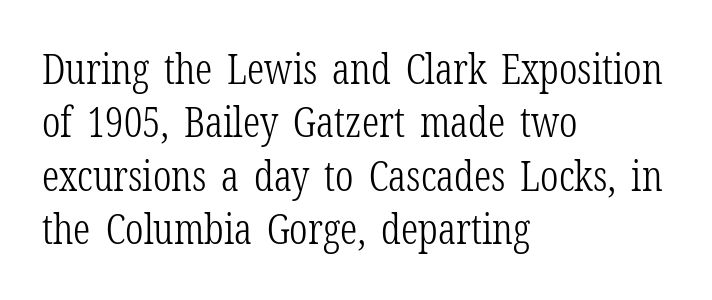
{"serif": "yes", "italic": "no", "bold": "no", "weight": "light", "width": "condensed", "stroke_contrast": "low", "x_height": "medium", "monospaced": "no", "underline": "no", "align": "left", "line_spacing": "normal", "line_spacing_ratio": 1.27, "letter_spacing": "normal", "letter_spacing_em": 0.0, "glyph_px": 42}
